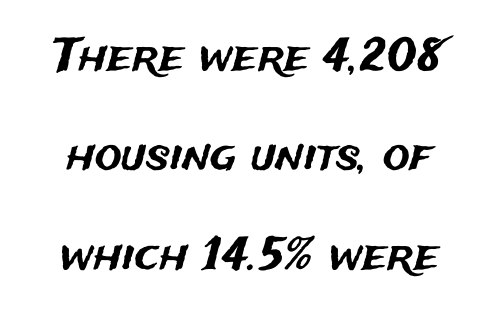
Leading is clearly above the norm, producing a sparse column. Observe the ordinary spacing: letters are neighbours, not strangers. The passage is arranged like a title page — every line centered. The rendering uses natural spacing where letterforms have individual widths.
